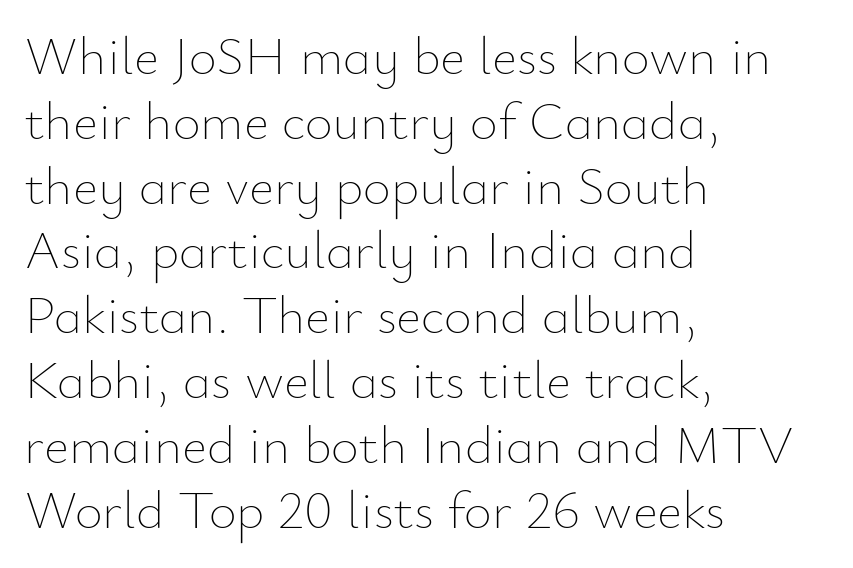
Q: Is the text bold? A: No.
Q: Is the text italic (slanted)? A: No, it is upright.
Q: Is the text underlined? A: No.
Q: How is the paragraph aligned? A: Left-aligned.
Q: Is the spacing between letters normal or unusually wide? A: Normal.
Q: Width (condensed, normal, or wide)? A: Normal.
Q: Stroke contrast? A: Low.
Q: x-height? A: Small.
Q: Monospaced? A: No.
